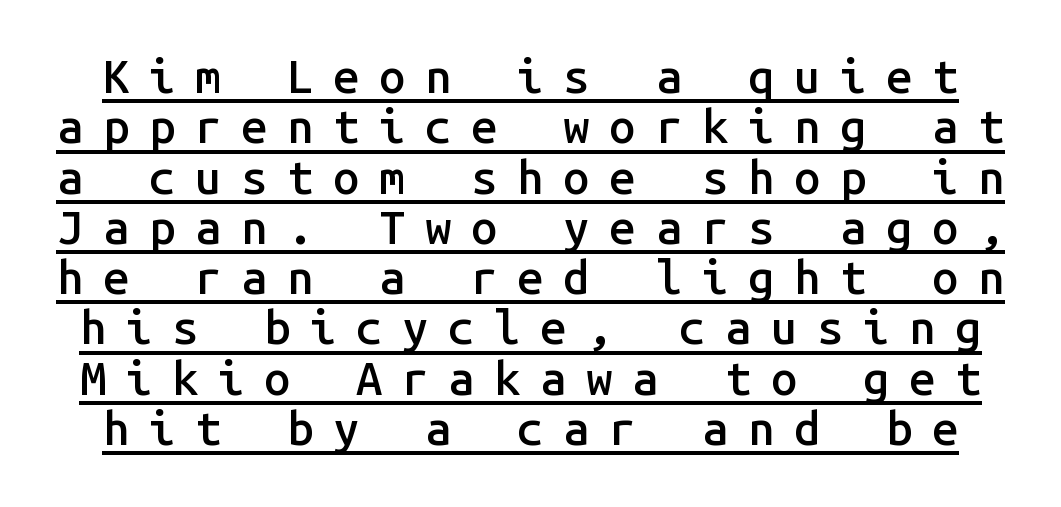
Q: Is the text bold? A: Semi-bold.
Q: Is the text italic (slanted)? A: No, it is upright.
Q: Is the typeface a serif or a sans-serif typeface? A: Sans-serif.
Q: Is the text underlined? A: Yes.
Q: Is the spacing between letters normal or unusually wide? A: Unusually wide.
Q: Is the spacing between lines tight, normal or loose? A: Tight.
Q: Width (condensed, normal, or wide)? A: Normal.
Q: Stroke contrast? A: Low.
Q: x-height? A: Medium.
Q: Monospaced? A: Yes.
